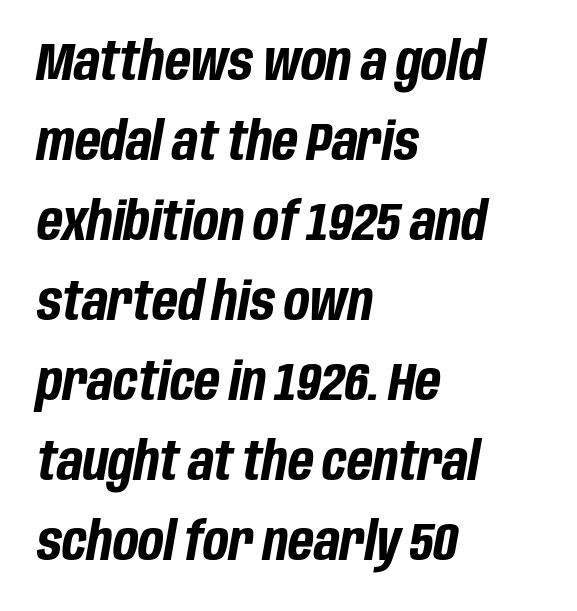
Q: Is the text bold? A: Yes.
Q: Is the text italic (slanted)? A: Yes, it leans right by about 10 degrees.
Q: Is the text underlined? A: No.
Q: How is the paragraph aligned? A: Left-aligned.
Q: Is the spacing between letters normal or unusually wide? A: Normal.
Q: Is the spacing between lines tight, normal or loose? A: Normal.
Q: Width (condensed, normal, or wide)? A: Condensed.
Q: Stroke contrast? A: Low.
Q: x-height? A: Large.
Q: Monospaced? A: No.
